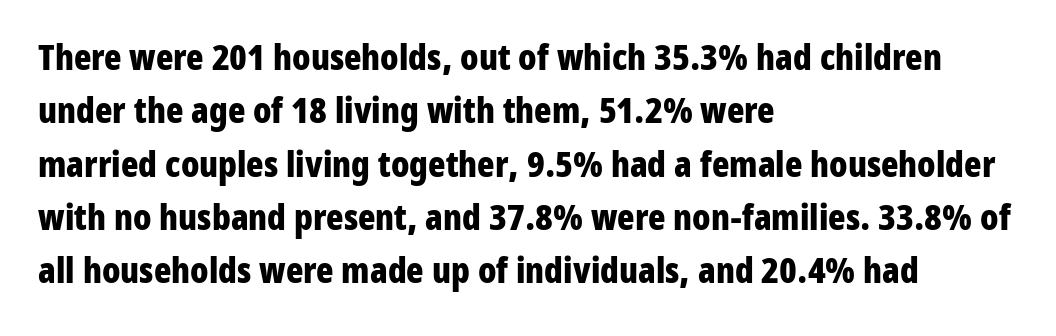
Q: Is the text bold? A: Yes.
Q: Is the text italic (slanted)? A: No, it is upright.
Q: Is the typeface a serif or a sans-serif typeface? A: Sans-serif.
Q: Is the text underlined? A: No.
Q: How is the paragraph aligned? A: Left-aligned.
Q: Is the spacing between letters normal or unusually wide? A: Normal.
Q: Is the spacing between lines tight, normal or loose? A: Normal.
Q: Width (condensed, normal, or wide)? A: Condensed.
Q: Stroke contrast? A: Low.
Q: x-height? A: Medium.
Q: Monospaced? A: No.
